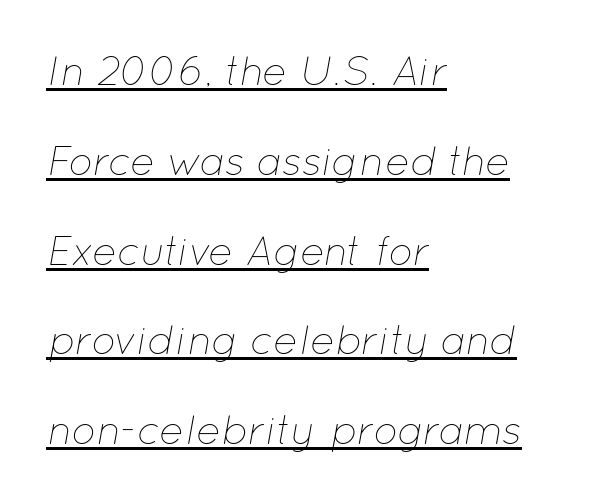
{"italic": "yes", "lean": "right", "slant_degrees": 12, "bold": "no", "weight": "thin", "width": "normal", "stroke_contrast": "low", "x_height": "medium", "monospaced": "no", "underline": "yes", "align": "left", "line_spacing": "loose", "line_spacing_ratio": 2.19, "letter_spacing": "normal", "letter_spacing_em": 0.0, "glyph_px": 41}
